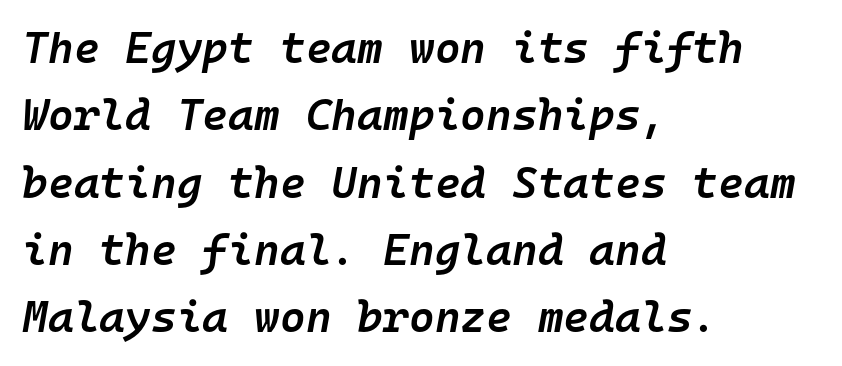
Q: Is the text bold? A: Semi-bold.
Q: Is the text italic (slanted)? A: Yes, it leans right by about 10 degrees.
Q: Is the text underlined? A: No.
Q: How is the paragraph aligned? A: Left-aligned.
Q: Is the spacing between letters normal or unusually wide? A: Normal.
Q: Is the spacing between lines tight, normal or loose? A: Normal.
Q: Width (condensed, normal, or wide)? A: Normal.
Q: Stroke contrast? A: Low.
Q: x-height? A: Medium.
Q: Monospaced? A: Yes.
